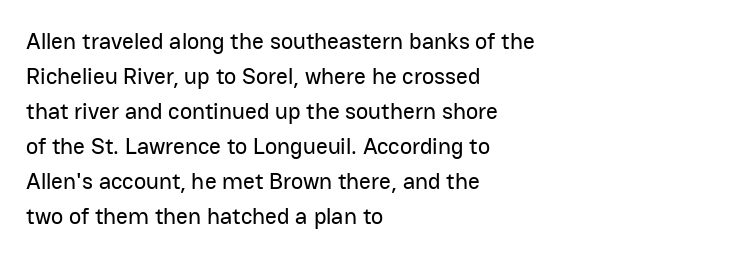
{"italic": "no", "underline": "no", "align": "left", "line_spacing": "normal", "line_spacing_ratio": 1.52, "letter_spacing": "normal", "letter_spacing_em": 0.0, "glyph_px": 23}
